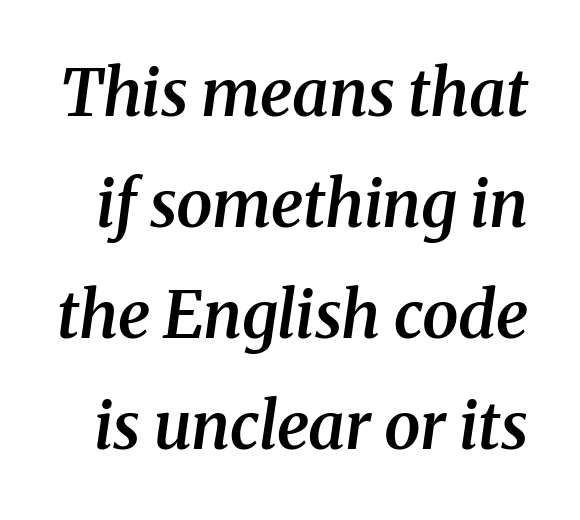
Q: Is the text bold? A: Semi-bold.
Q: Is the text italic (slanted)? A: Yes, it leans right by about 8 degrees.
Q: Is the typeface a serif or a sans-serif typeface? A: Serif.
Q: Is the text underlined? A: No.
Q: Is the spacing between letters normal or unusually wide? A: Normal.
Q: Width (condensed, normal, or wide)? A: Normal.
Q: Stroke contrast? A: Medium.
Q: x-height? A: Medium.
Q: Monospaced? A: No.
